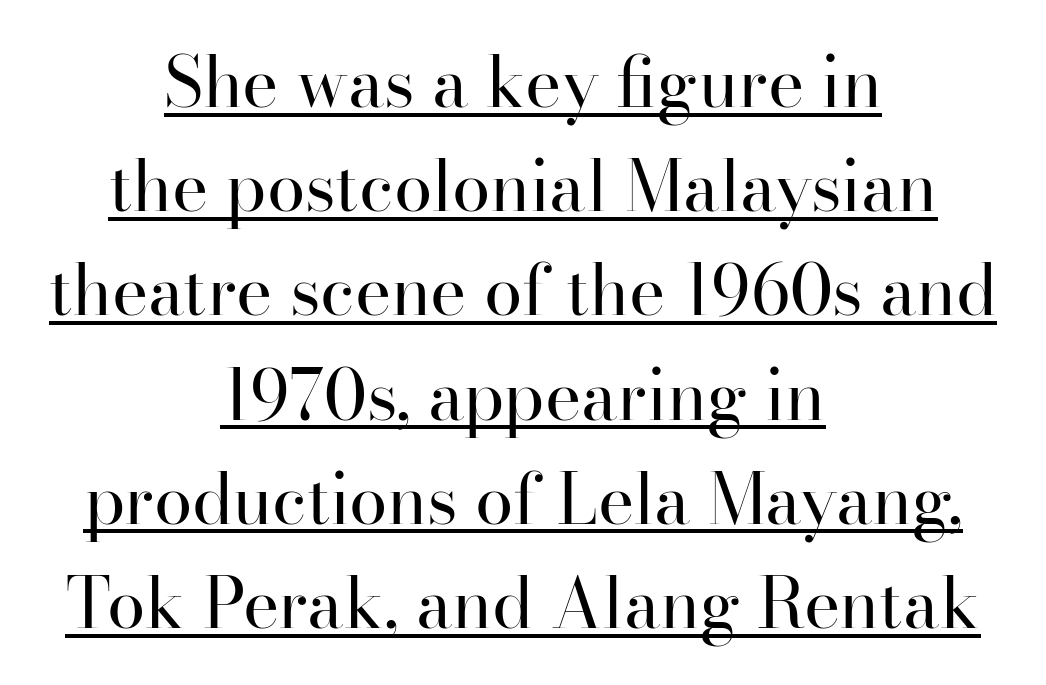
{"serif": "yes", "italic": "no", "bold": "no", "weight": "regular", "width": "normal", "stroke_contrast": "high", "x_height": "small", "monospaced": "no", "underline": "yes", "align": "center", "line_spacing": "normal", "line_spacing_ratio": 1.51, "letter_spacing": "normal", "letter_spacing_em": 0.0, "glyph_px": 69}
